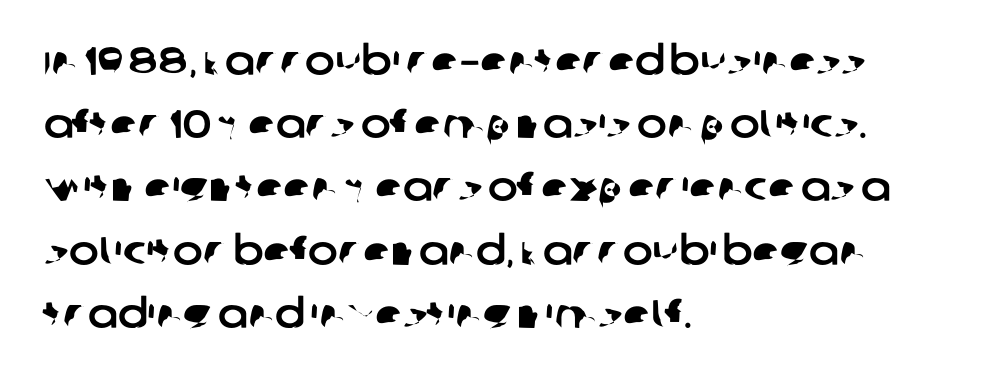
Q: Is the typeface a serif or a sans-serif typeface? A: Sans-serif.
Q: Is the text underlined? A: No.
Q: How is the paragraph aligned? A: Left-aligned.
Q: Is the spacing between letters normal or unusually wide? A: Normal.
Q: Is the spacing between lines tight, normal or loose? A: Normal.
Q: Width (condensed, normal, or wide)? A: Normal.
Q: Stroke contrast? A: Low.
Q: x-height? A: Large.
Q: Monospaced? A: No.
